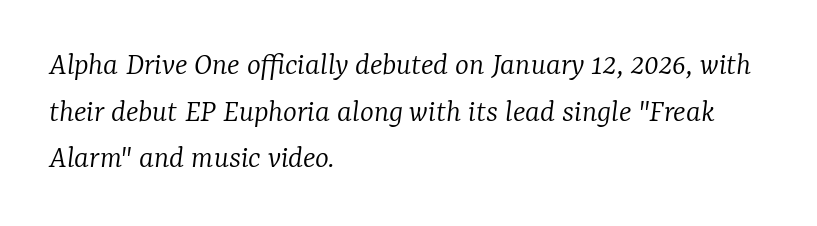
The image shows 33 px light serif type, italic (leaning right); set left-aligned, normal line spacing (1.41x), normal letter spacing, not underlined; low stroke contrast and a medium x-height.
